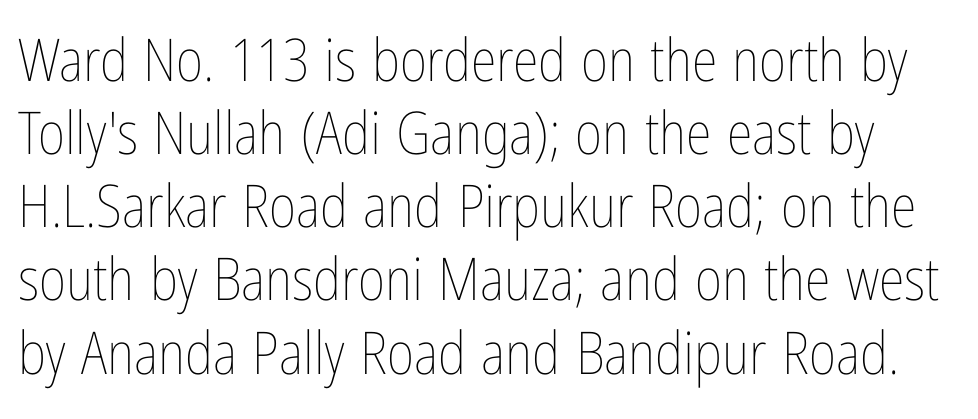
{"italic": "no", "bold": "no", "weight": "thin", "width": "condensed", "stroke_contrast": "low", "x_height": "medium", "monospaced": "no", "underline": "no", "line_spacing_ratio": 1.24, "letter_spacing": "normal", "letter_spacing_em": 0.0, "glyph_px": 59}
